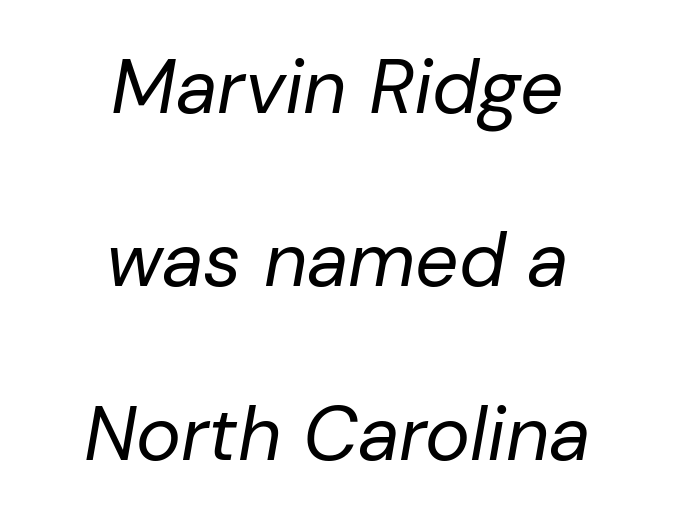
The image shows 76 px regular-weight type, italic (leaning right); set centered, loose line spacing (2.28x), normal letter spacing, not underlined; low stroke contrast and a medium x-height.
